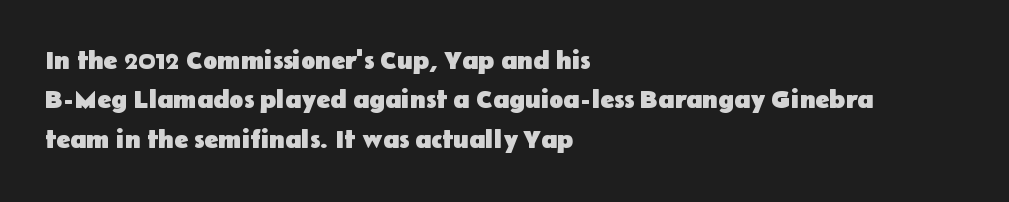
Q: Is the text bold? A: Yes.
Q: Is the text italic (slanted)? A: No, it is upright.
Q: Is the text underlined? A: No.
Q: How is the paragraph aligned? A: Left-aligned.
Q: Is the spacing between letters normal or unusually wide? A: Normal.
Q: Is the spacing between lines tight, normal or loose? A: Normal.
